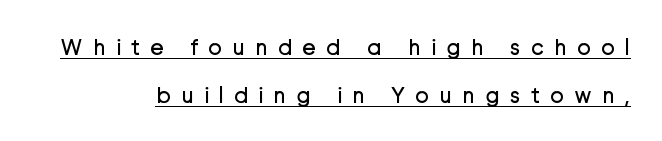
The image shows 23 px text type, upright; set loose line spacing (2.07x), unusually wide letter spacing (+0.44 em), underlined.
